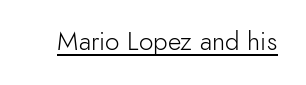
The image shows 26 px text type, upright; set normal letter spacing, underlined.
